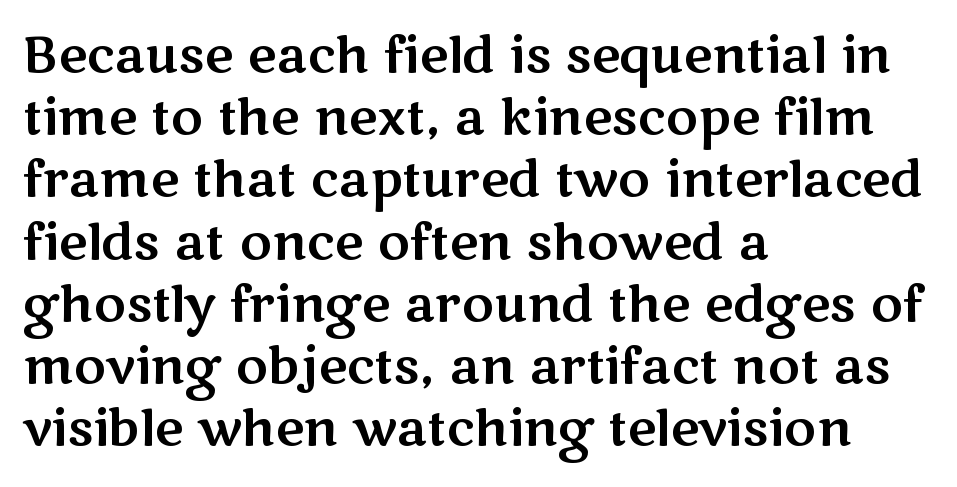
Caption: standard tracking, unaltered. Only glyphs here, with clear space below each row. No italicization has been applied; the sample stays upright. These lines are set flush left with a ragged right edge.
